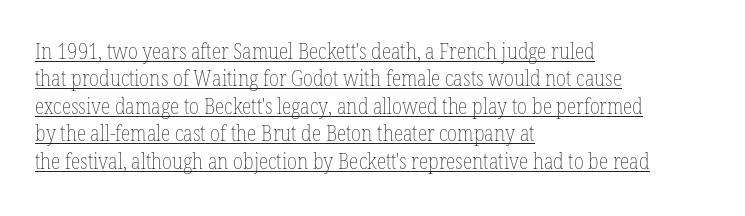
Q: Is the text bold? A: No.
Q: Is the text italic (slanted)? A: No, it is upright.
Q: Is the text underlined? A: Yes.
Q: How is the paragraph aligned? A: Left-aligned.
Q: Is the spacing between letters normal or unusually wide? A: Normal.
Q: Is the spacing between lines tight, normal or loose? A: Normal.
